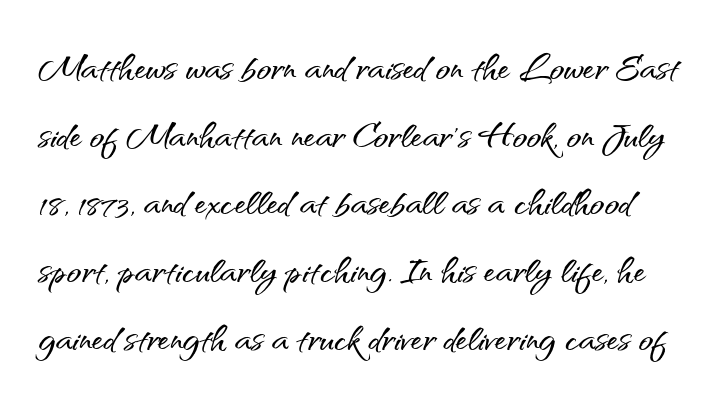
The image shows 48 px sans-serif type; set normal line spacing (1.41x), normal letter spacing, not underlined; medium stroke contrast and a small x-height.
